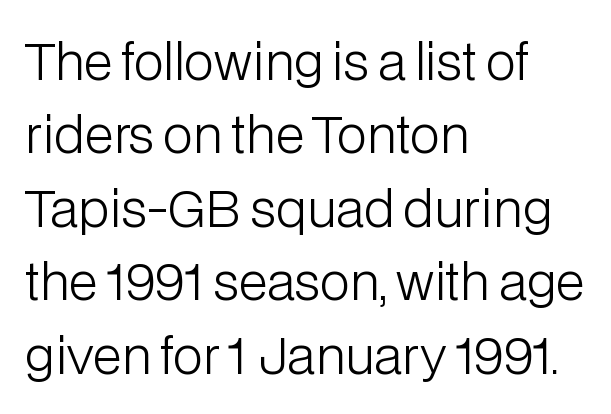
Serif or sans? Sans — the stroke terminals are bare. Letter spacing: default. You could not count columns in this text — the font is proportionally spaced. What's the leading like? Ordinary, nothing unusual.
